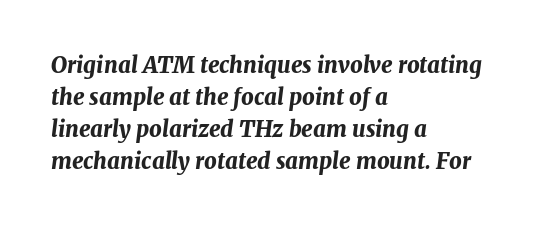
Italic? Definitely — the glyphs are oblique. These lines keep a tight, regular rhythm from letter to letter. Words float on clear page, feet unadorned. Summary of weight: heavy, a full bold. Leftover space on each line is placed entirely after the last word. Reading down the column, the eye jumps a familiar distance to each next line.
